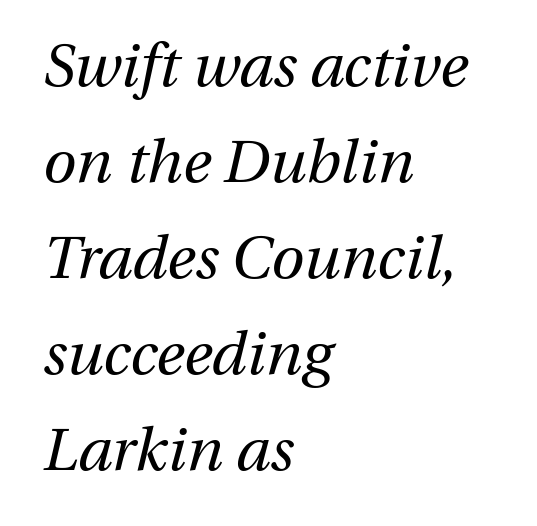
{"italic": "yes", "lean": "right", "slant_degrees": 13, "bold": "no", "weight": "regular", "width": "normal", "stroke_contrast": "medium", "x_height": "medium", "monospaced": "no", "underline": "no", "align": "left", "line_spacing": "normal", "line_spacing_ratio": 1.6, "letter_spacing": "normal", "letter_spacing_em": 0.0, "glyph_px": 60}
